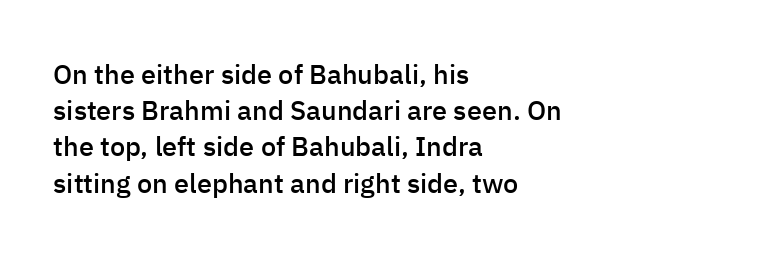
{"italic": "no", "bold": "semi", "underline": "no", "align": "left", "line_spacing": "normal", "line_spacing_ratio": 1.34, "letter_spacing": "normal", "letter_spacing_em": 0.0, "glyph_px": 27}
